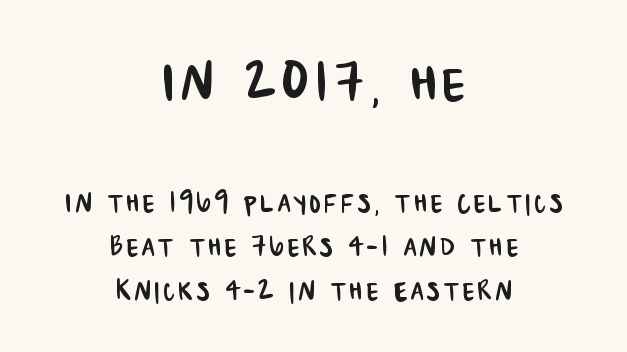
{"serif": "no", "width": "condensed", "stroke_contrast": "low", "x_height": "large", "monospaced": "no", "underline": "no", "align": "center", "line_spacing": "normal", "line_spacing_ratio": 1.3, "larger_block": "first", "size_ratio": 1.97, "glyph_px": 67}
